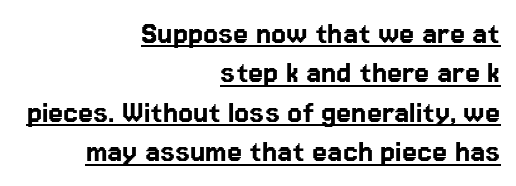
In CSS terms this would be text-align: right. The letters carry no serifs — their stems end cleanly without finishing strokes. In terms of posture, this sample is upright. This rendering leaves character spacing at its baseline value. The rendering uses the underline text-decoration. Looks like regular typesetting: each glyph gets only the width it needs.
